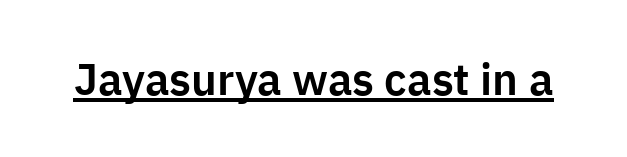
Proportional: the letters do not fall into vertical columns. The text was rendered using a sans face with plain stroke endings. Tall strokes in this sample are plumb rather than angled. Honestly, the letter spacing is just normal — you wouldn't notice it. The rendering uses the underline text-decoration.
